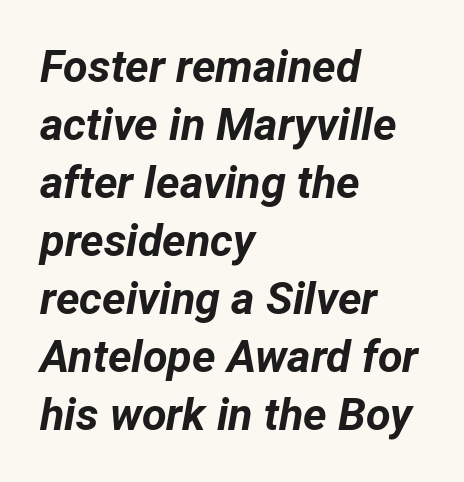
Q: Is the text bold? A: Yes.
Q: Is the text italic (slanted)? A: Yes, it leans right by about 12 degrees.
Q: Is the text underlined? A: No.
Q: How is the paragraph aligned? A: Left-aligned.
Q: Is the spacing between letters normal or unusually wide? A: Normal.
Q: Is the spacing between lines tight, normal or loose? A: Normal.
Q: Width (condensed, normal, or wide)? A: Normal.
Q: Stroke contrast? A: Low.
Q: x-height? A: Medium.
Q: Monospaced? A: No.
